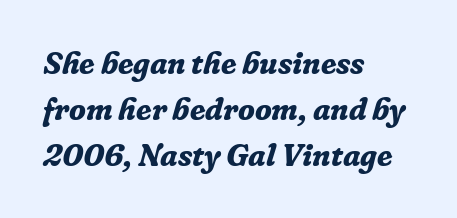
{"serif": "yes", "italic": "yes", "lean": "right", "slant_degrees": 16, "bold": "yes", "weight": "bold", "width": "normal", "stroke_contrast": "low", "x_height": "medium", "monospaced": "no", "underline": "no", "align": "left", "line_spacing": "normal", "line_spacing_ratio": 1.49, "letter_spacing": "normal", "letter_spacing_em": 0.0, "glyph_px": 31}
